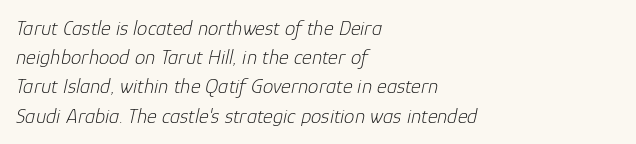
The image shows 21 px text type, italic (leaning right); set left-aligned, normal line spacing (1.39x), normal letter spacing, not underlined.
